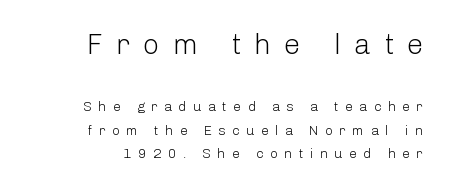
The image shows 29 px light sans-serif type, upright; set right-aligned, normal line spacing (1.66x), unusually wide letter spacing (+0.45 em), not underlined; the first (top) block is 2.07x larger; low stroke contrast and a medium x-height.
